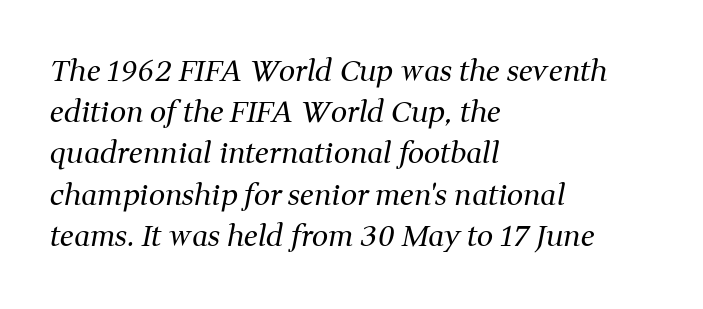
Q: Is the text bold? A: No.
Q: Is the text italic (slanted)? A: Yes, it leans right by about 11 degrees.
Q: Is the typeface a serif or a sans-serif typeface? A: Serif.
Q: Is the text underlined? A: No.
Q: How is the paragraph aligned? A: Left-aligned.
Q: Is the spacing between letters normal or unusually wide? A: Normal.
Q: Is the spacing between lines tight, normal or loose? A: Normal.
Q: Width (condensed, normal, or wide)? A: Normal.
Q: Stroke contrast? A: Medium.
Q: x-height? A: Medium.
Q: Monospaced? A: No.
